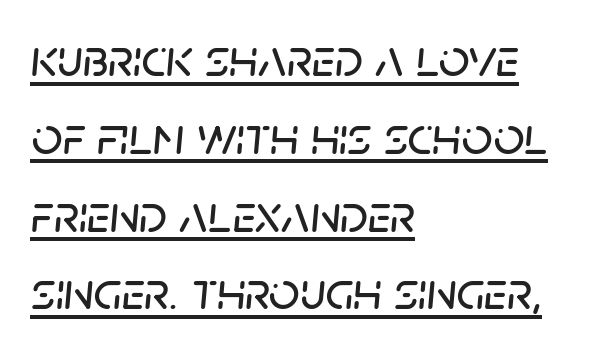
{"italic": "yes", "lean": "right", "slant_degrees": 5, "width": "normal", "stroke_contrast": "low", "x_height": "large", "monospaced": "no", "underline": "yes", "align": "left", "line_spacing": "normal", "line_spacing_ratio": 1.44, "letter_spacing": "normal", "letter_spacing_em": 0.0, "glyph_px": 54}
